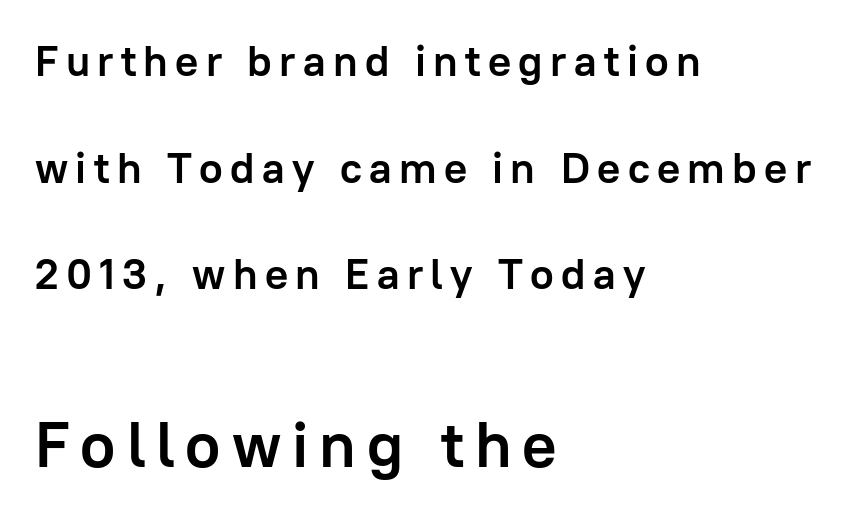
Q: Is the text bold? A: Yes.
Q: Is the text italic (slanted)? A: No, it is upright.
Q: Is the typeface a serif or a sans-serif typeface? A: Sans-serif.
Q: Is the text underlined? A: No.
Q: How is the paragraph aligned? A: Left-aligned.
Q: Is the spacing between lines tight, normal or loose? A: Loose.
Q: Which block of text is set in a larger size, the first (top) or the second (bottom)? A: The second (bottom) one.
Q: Width (condensed, normal, or wide)? A: Normal.
Q: Stroke contrast? A: Low.
Q: x-height? A: Medium.
Q: Monospaced? A: No.
